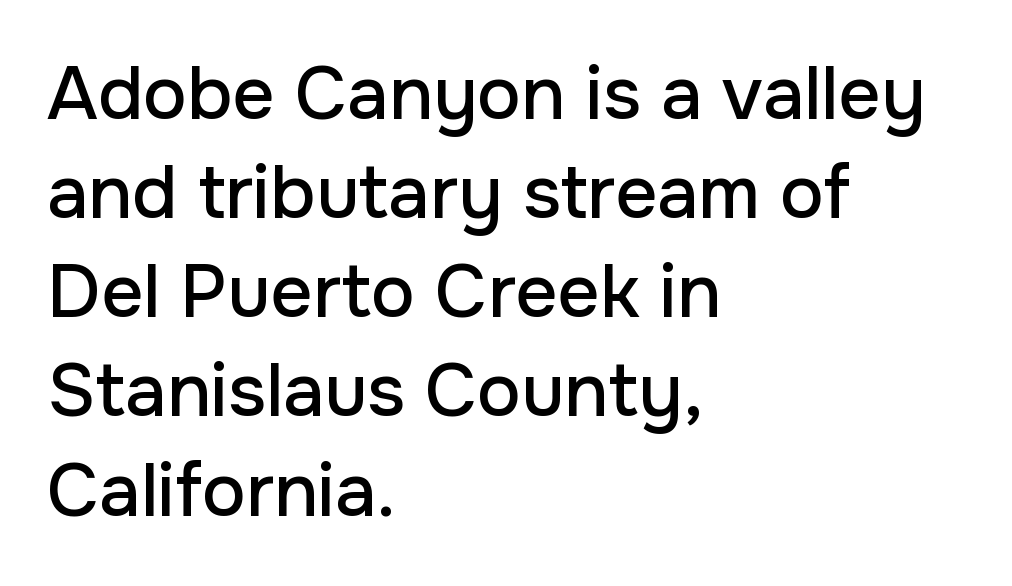
This is roman type, the default non-slanted kind. Is the block centered? No — it sits flush against the left margin. Is this a fixed-width face? No — the glyphs have proportional, varying widths. The letterforms sit shoulder to shoulder at normal distance.
